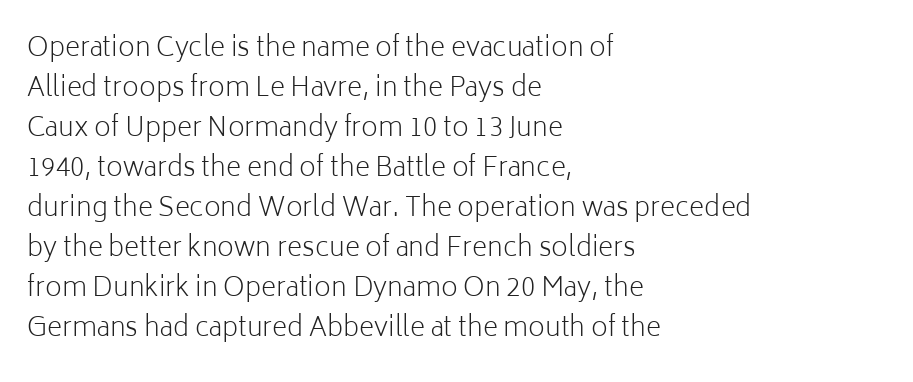
{"italic": "no", "bold": "no", "underline": "no", "align": "left", "line_spacing": "normal", "line_spacing_ratio": 1.54, "letter_spacing": "normal", "letter_spacing_em": 0.0, "glyph_px": 26}
